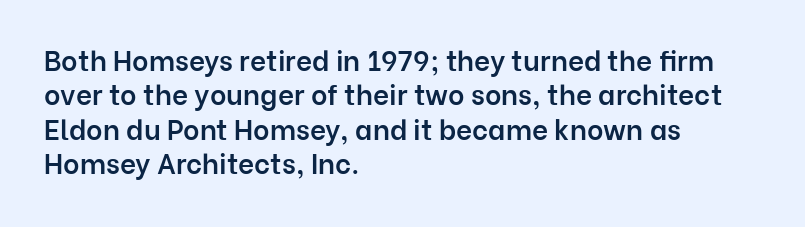
Q: Is the text bold? A: Semi-bold.
Q: Is the text italic (slanted)? A: No, it is upright.
Q: Is the typeface a serif or a sans-serif typeface? A: Sans-serif.
Q: Is the text underlined? A: No.
Q: How is the paragraph aligned? A: Left-aligned.
Q: Is the spacing between letters normal or unusually wide? A: Normal.
Q: Width (condensed, normal, or wide)? A: Normal.
Q: Stroke contrast? A: Low.
Q: x-height? A: Medium.
Q: Monospaced? A: No.
